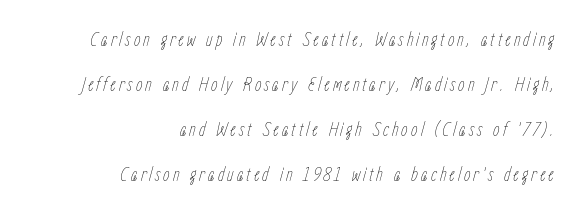
Q: Is the text bold? A: No.
Q: Is the text italic (slanted)? A: Yes, it leans right by about 15 degrees.
Q: Is the text underlined? A: No.
Q: How is the paragraph aligned? A: Right-aligned.
Q: Is the spacing between lines tight, normal or loose? A: Loose.
